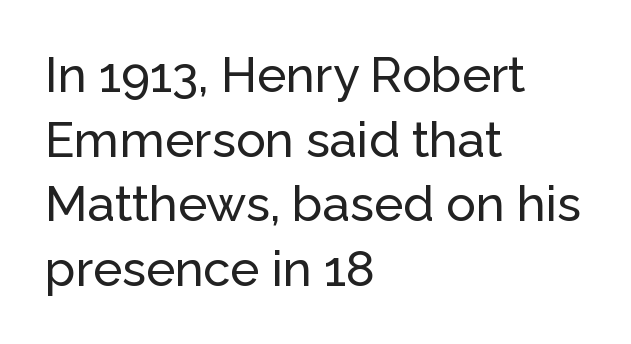
This sample uses an upright cut, with every glyph sitting square on the baseline. Vertical spacing — default. Observe the absence of serifs on each vertical stroke in this sample. The paragraph has a hard left edge and a soft right edge. A clean baseline with only descenders dipping below it. This rendering leaves character spacing at its baseline value.
